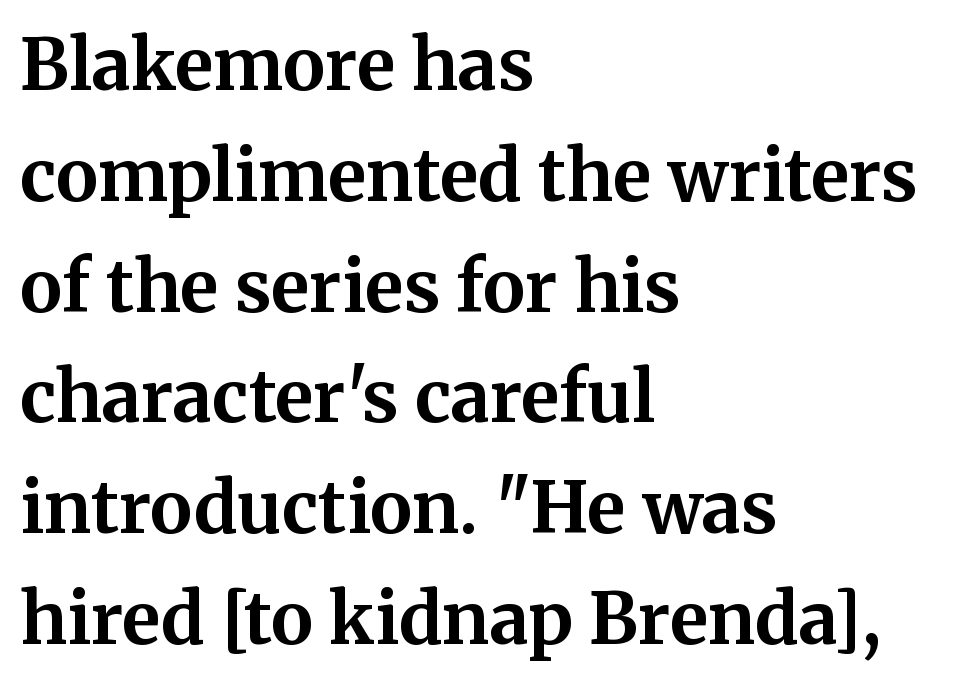
The image shows 71 px bold serif type, upright; set left-aligned, normal line spacing (1.56x), normal letter spacing, not underlined; medium stroke contrast and a medium x-height.
